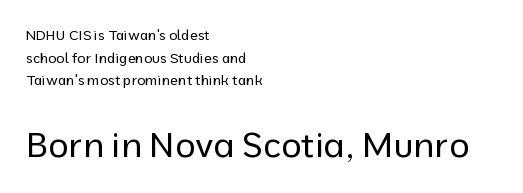
Q: Is the text bold? A: No.
Q: Is the text italic (slanted)? A: No, it is upright.
Q: Is the typeface a serif or a sans-serif typeface? A: Sans-serif.
Q: Is the text underlined? A: No.
Q: How is the paragraph aligned? A: Left-aligned.
Q: Is the spacing between letters normal or unusually wide? A: Normal.
Q: Is the spacing between lines tight, normal or loose? A: Normal.
Q: Which block of text is set in a larger size, the first (top) or the second (bottom)? A: The second (bottom) one.
Q: Width (condensed, normal, or wide)? A: Normal.
Q: Stroke contrast? A: Low.
Q: x-height? A: Medium.
Q: Monospaced? A: No.
